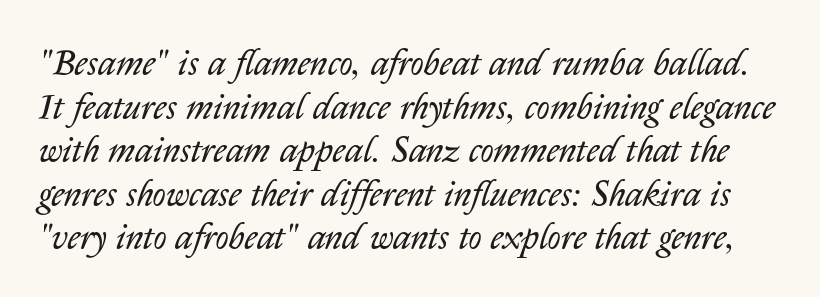
Q: Is the text bold? A: No.
Q: Is the text italic (slanted)? A: Yes, it leans right by about 14 degrees.
Q: Is the text underlined? A: No.
Q: Is the spacing between letters normal or unusually wide? A: Normal.
Q: Width (condensed, normal, or wide)? A: Normal.
Q: Stroke contrast? A: Low.
Q: x-height? A: Medium.
Q: Monospaced? A: No.
